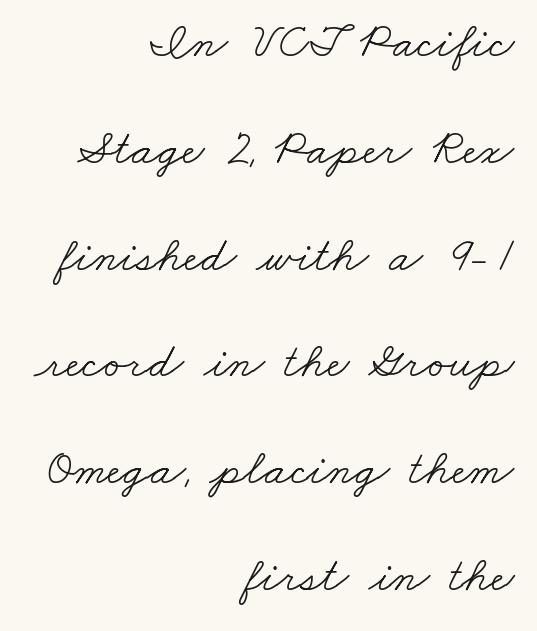
Varying glyph widths throughout — classic text-font behaviour. The glyphs are unaccompanied by any horizontal stroke below them. The font sits on the lighter half of the weight spectrum, regular included. One glance says open: line gaps are wider than usual. If you drew a ruler down the right edge, every line would touch it. Note: serifs present on the glyphs.
